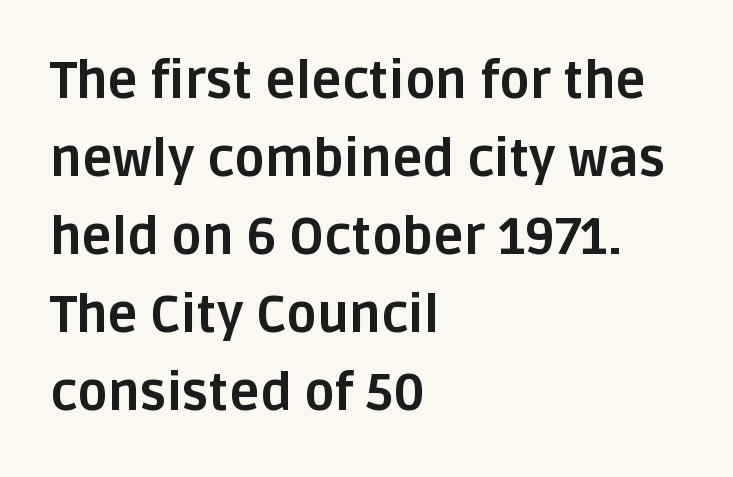
The gap between lines stays unmarked. This is sans-serif lettering, the kind often seen on screens and signage. The passage shown is typed in a proportional face where columns would drift. The type sits square on the baseline with zero lean. Nothing unusual about the tracking: characters are spaced as the font intends.
